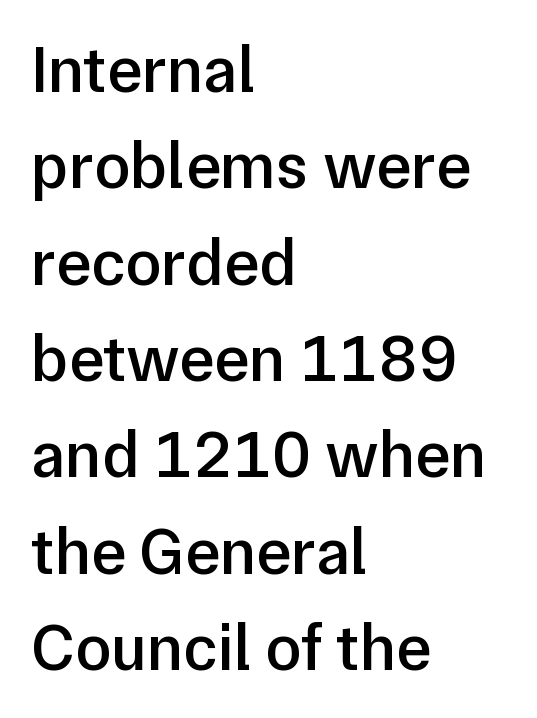
Q: Is the text bold? A: Semi-bold.
Q: Is the text italic (slanted)? A: No, it is upright.
Q: Is the typeface a serif or a sans-serif typeface? A: Sans-serif.
Q: Is the text underlined? A: No.
Q: How is the paragraph aligned? A: Left-aligned.
Q: Is the spacing between letters normal or unusually wide? A: Normal.
Q: Is the spacing between lines tight, normal or loose? A: Normal.
Q: Width (condensed, normal, or wide)? A: Normal.
Q: Stroke contrast? A: Low.
Q: x-height? A: Medium.
Q: Monospaced? A: No.
